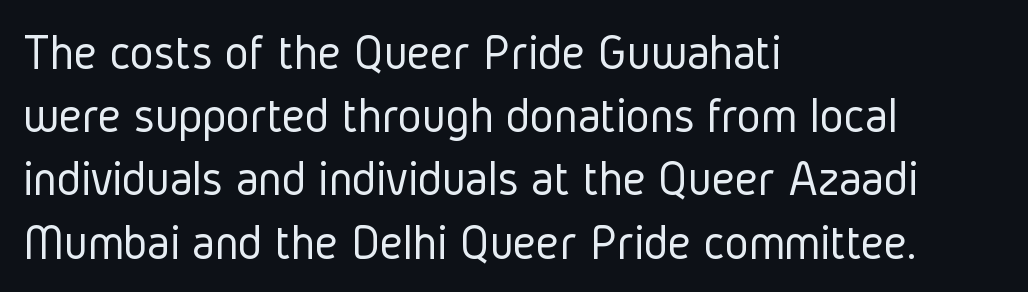
The image shows 51 px light, condensed sans-serif type, upright; set left-aligned, line spacing 1.24x, normal letter spacing, not underlined; low stroke contrast and a medium x-height.
